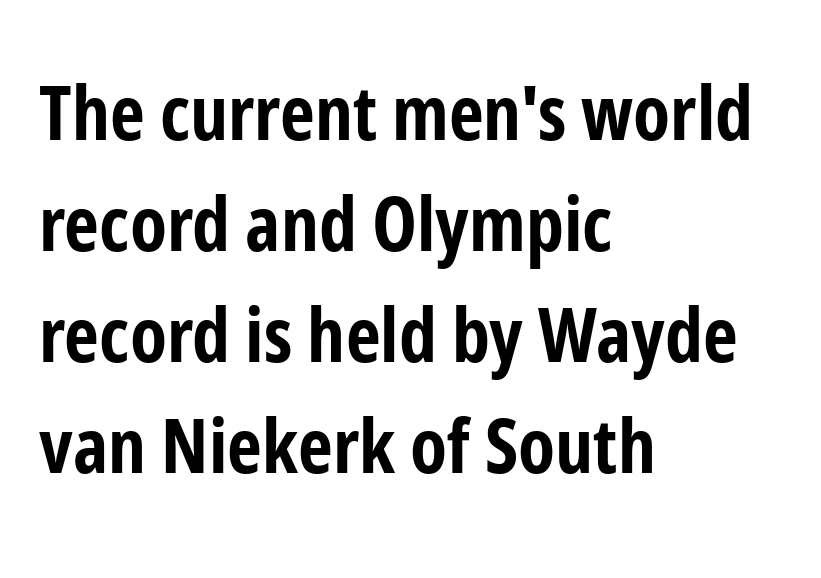
The image shows 76 px bold, condensed sans-serif type, upright; set left-aligned, normal line spacing (1.46x), normal letter spacing, not underlined; low stroke contrast and a medium x-height.
